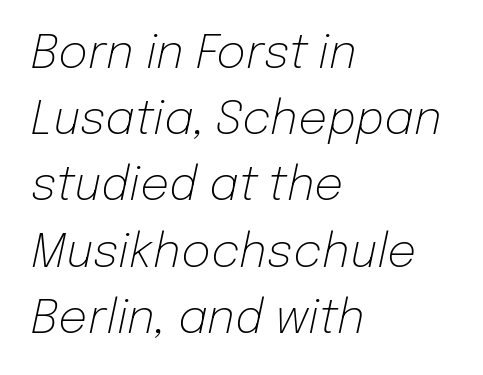
Q: Is the text bold? A: No.
Q: Is the text italic (slanted)? A: Yes, it leans right by about 12 degrees.
Q: Is the text underlined? A: No.
Q: How is the paragraph aligned? A: Left-aligned.
Q: Is the spacing between letters normal or unusually wide? A: Normal.
Q: Is the spacing between lines tight, normal or loose? A: Normal.
Q: Width (condensed, normal, or wide)? A: Normal.
Q: Stroke contrast? A: Low.
Q: x-height? A: Medium.
Q: Monospaced? A: No.
